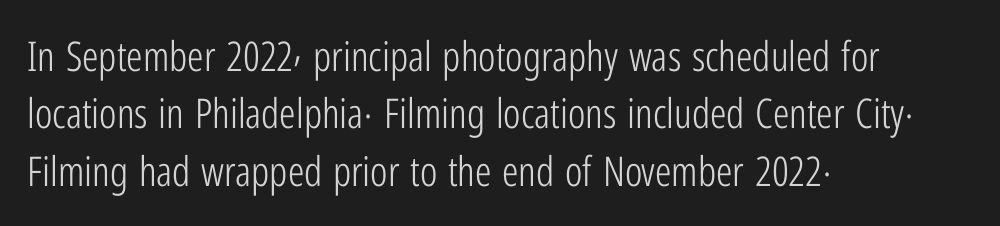
{"serif": "no", "italic": "no", "bold": "no", "weight": "light", "width": "condensed", "stroke_contrast": "low", "x_height": "medium", "monospaced": "no", "underline": "no", "align": "left", "line_spacing": "normal", "line_spacing_ratio": 1.4, "letter_spacing": "normal", "letter_spacing_em": 0.0, "glyph_px": 41}
